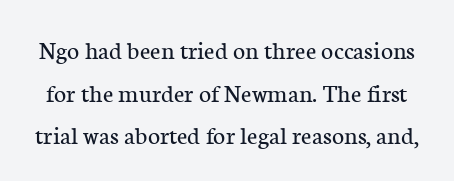
The image shows 26 px text type, upright; set normal line spacing (1.64x), normal letter spacing, not underlined.
